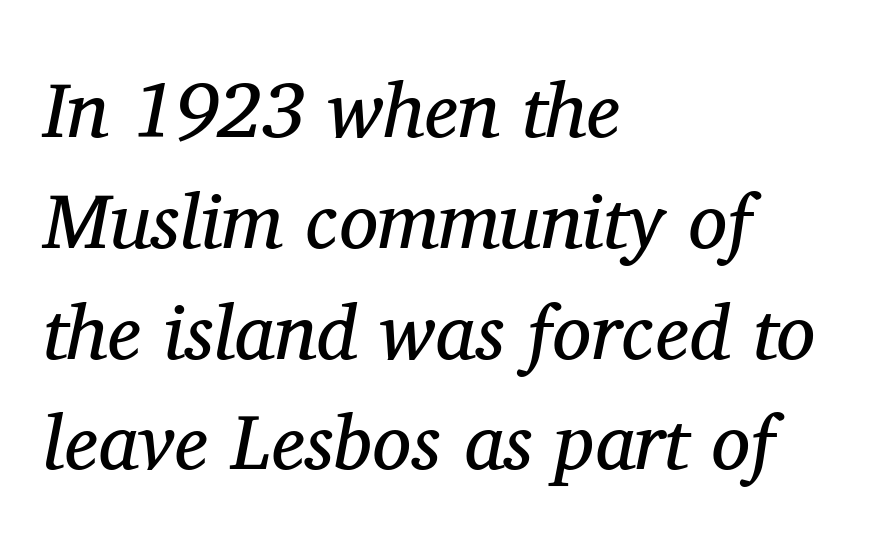
Q: Is the text bold? A: No.
Q: Is the text italic (slanted)? A: Yes, it leans right by about 11 degrees.
Q: Is the typeface a serif or a sans-serif typeface? A: Serif.
Q: Is the text underlined? A: No.
Q: How is the paragraph aligned? A: Left-aligned.
Q: Is the spacing between letters normal or unusually wide? A: Normal.
Q: Is the spacing between lines tight, normal or loose? A: Normal.
Q: Width (condensed, normal, or wide)? A: Normal.
Q: Stroke contrast? A: Medium.
Q: x-height? A: Medium.
Q: Monospaced? A: No.
